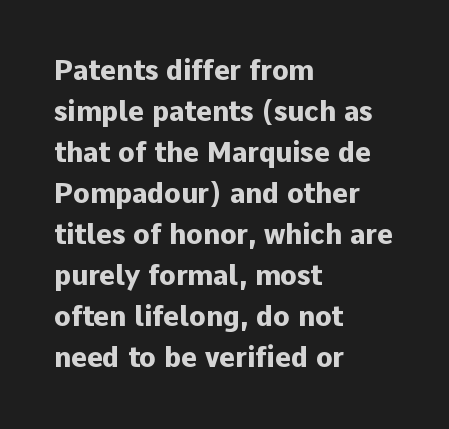
{"italic": "no", "bold": "yes", "underline": "no", "align": "left", "line_spacing": "normal", "line_spacing_ratio": 1.52, "letter_spacing": "normal", "letter_spacing_em": 0.0, "glyph_px": 27}
